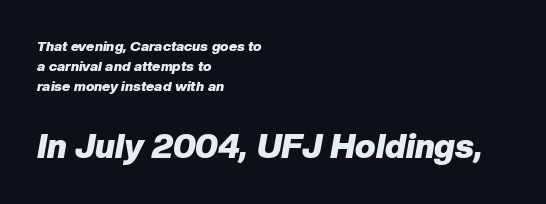
Q: Is the text bold? A: Yes.
Q: Is the text italic (slanted)? A: Yes, it leans right by about 10 degrees.
Q: Is the text underlined? A: No.
Q: How is the paragraph aligned? A: Left-aligned.
Q: Is the spacing between letters normal or unusually wide? A: Normal.
Q: Is the spacing between lines tight, normal or loose? A: Normal.
Q: Which block of text is set in a larger size, the first (top) or the second (bottom)? A: The second (bottom) one.
Q: Width (condensed, normal, or wide)? A: Normal.
Q: Stroke contrast? A: Low.
Q: x-height? A: Medium.
Q: Monospaced? A: No.
